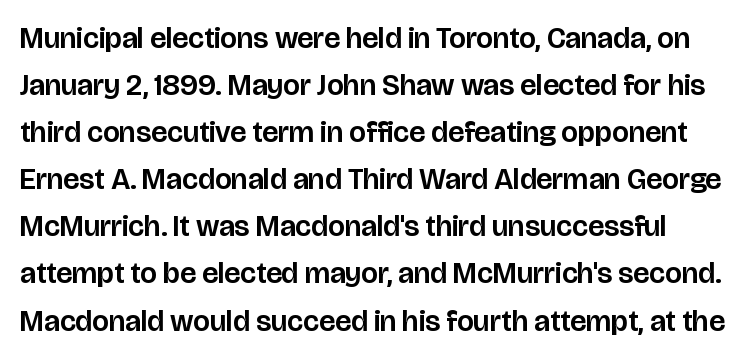
Students, observe: this is what conventionally led text looks like. To sum up the face: it is a sans, with no serifs. The specimen reads as upright at a glance. Is this a fixed-width face? No — the glyphs have proportional, varying widths. Rule under the text: the space is simply empty.
